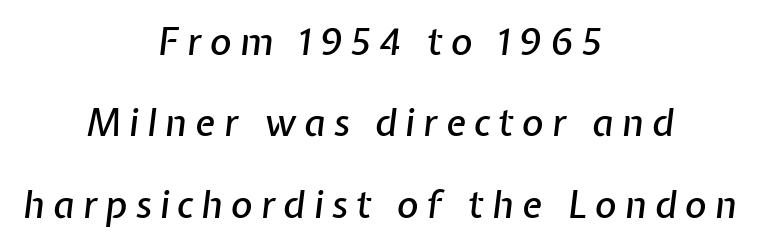
Q: Is the text italic (slanted)? A: Yes, it leans right by about 7 degrees.
Q: Is the text underlined? A: No.
Q: How is the paragraph aligned? A: Centered.
Q: Is the spacing between letters normal or unusually wide? A: Unusually wide.
Q: Is the spacing between lines tight, normal or loose? A: Loose.
Q: Width (condensed, normal, or wide)? A: Normal.
Q: Stroke contrast? A: Low.
Q: x-height? A: Medium.
Q: Monospaced? A: No.
